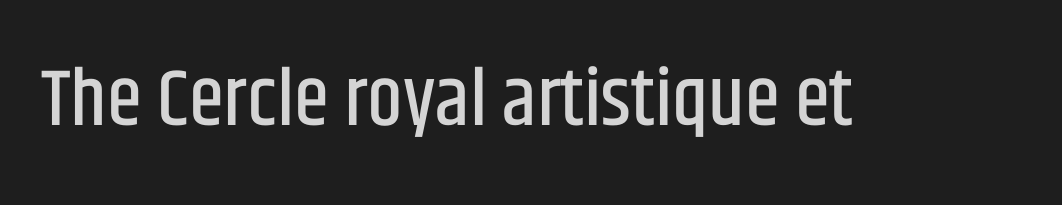
{"serif": "no", "italic": "no", "width": "condensed", "stroke_contrast": "low", "x_height": "large", "monospaced": "no", "underline": "no", "letter_spacing": "normal", "letter_spacing_em": 0.0, "glyph_px": 80}
